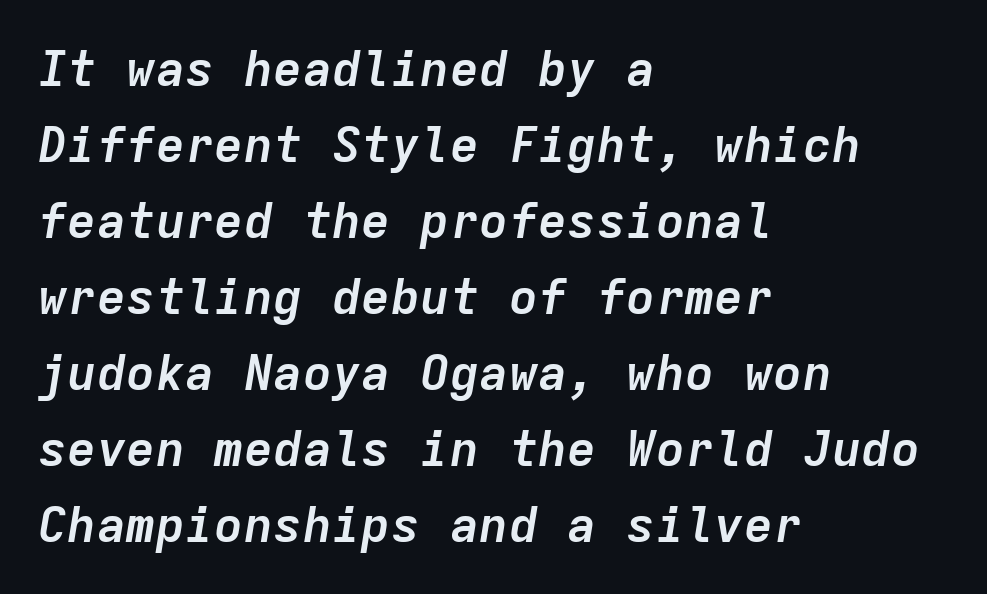
The image shows 49 px semibold type, italic (leaning right), monospaced; set left-aligned, normal line spacing (1.55x), normal letter spacing, not underlined; low stroke contrast and a medium x-height.
